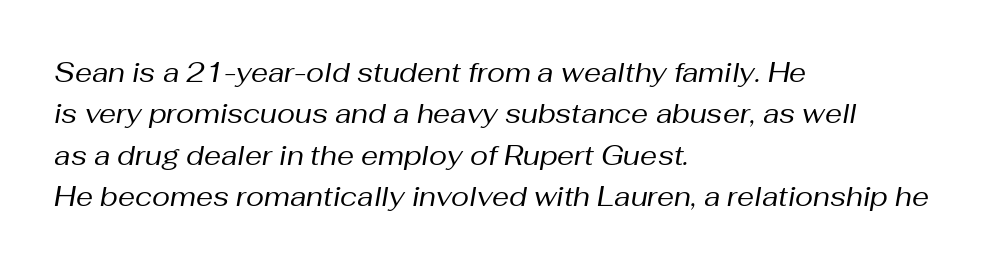
The image shows 27 px text type, italic (leaning right); set left-aligned, normal line spacing (1.53x), normal letter spacing, not underlined.
